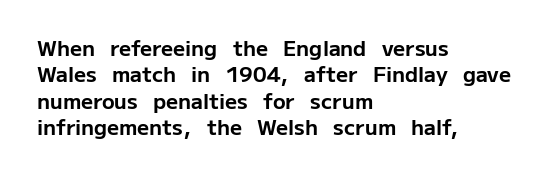
Q: Is the text bold? A: Yes.
Q: Is the text italic (slanted)? A: No, it is upright.
Q: Is the text underlined? A: No.
Q: How is the paragraph aligned? A: Left-aligned.
Q: Is the spacing between letters normal or unusually wide? A: Normal.
Q: Is the spacing between lines tight, normal or loose? A: Normal.
